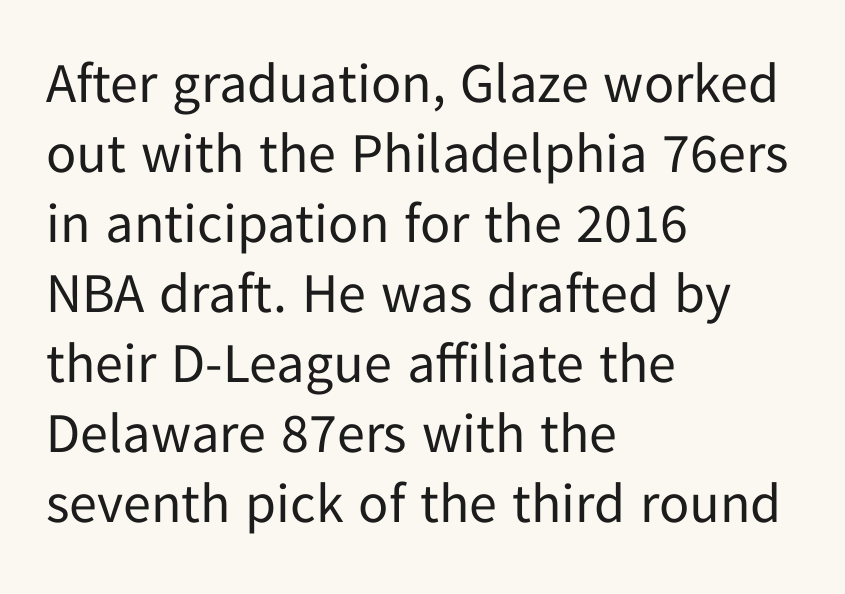
The image shows 56 px regular-weight sans-serif type, upright; set left-aligned, normal line spacing (1.25x), normal letter spacing, not underlined; low stroke contrast and a medium x-height.
